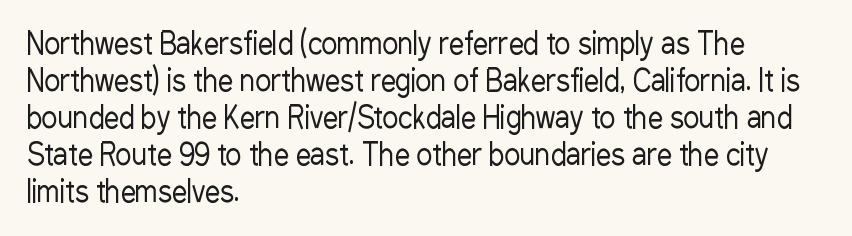
Q: Is the text bold? A: No.
Q: Is the text italic (slanted)? A: No, it is upright.
Q: Is the typeface a serif or a sans-serif typeface? A: Sans-serif.
Q: Is the text underlined? A: No.
Q: How is the paragraph aligned? A: Left-aligned.
Q: Is the spacing between letters normal or unusually wide? A: Normal.
Q: Width (condensed, normal, or wide)? A: Condensed.
Q: Stroke contrast? A: Low.
Q: x-height? A: Medium.
Q: Monospaced? A: No.
